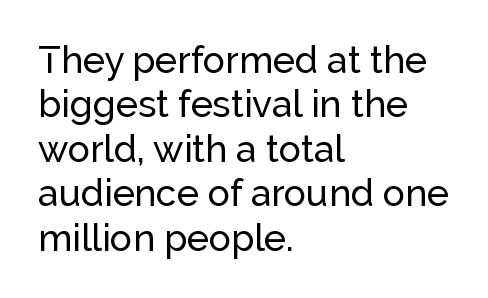
The image shows 37 px sans-serif type, upright; set left-aligned, line spacing 1.2x, normal letter spacing, not underlined; low stroke contrast and a medium x-height.
